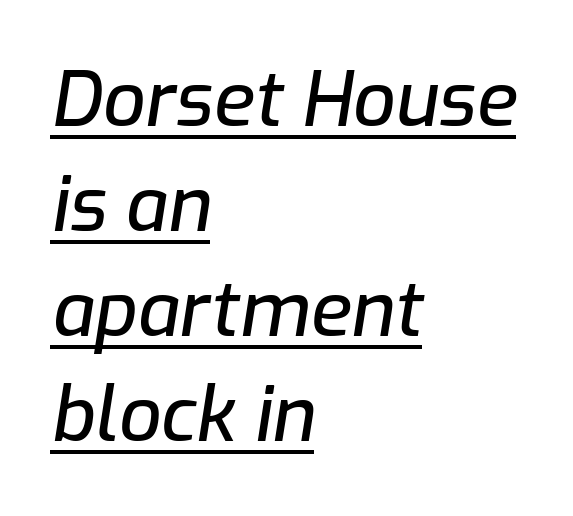
You could call the tracking neutral — neither tight nor loose. Here the designer chose a conventional face with non-uniform glyph widths. The sample's only ornament is a line tracing under the words. Leading: standard.
